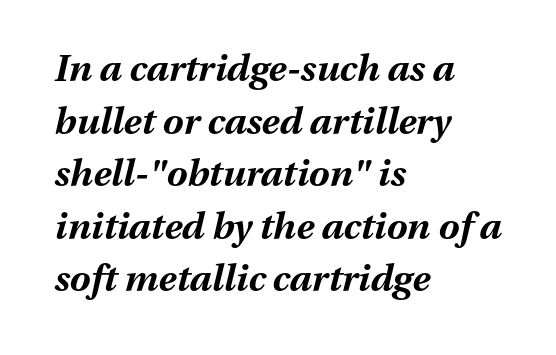
Q: Is the text bold? A: Yes.
Q: Is the text italic (slanted)? A: Yes, it leans right by about 13 degrees.
Q: Is the text underlined? A: No.
Q: How is the paragraph aligned? A: Left-aligned.
Q: Is the spacing between letters normal or unusually wide? A: Normal.
Q: Is the spacing between lines tight, normal or loose? A: Normal.
Q: Width (condensed, normal, or wide)? A: Normal.
Q: Stroke contrast? A: Medium.
Q: x-height? A: Medium.
Q: Monospaced? A: No.
